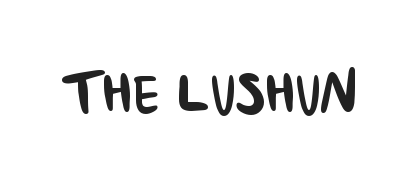
Tracking value appears to be zero — textbook default spacing. I'd call this a sans setting — the letters go barefoot. Quick note: underline off. The rendering uses natural spacing where letterforms have individual widths.
